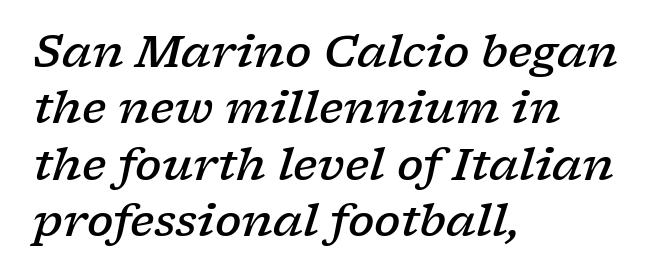
{"serif": "yes", "italic": "yes", "lean": "right", "slant_degrees": 17, "bold": "semi", "weight": "semibold", "width": "wide", "stroke_contrast": "low", "x_height": "medium", "monospaced": "no", "underline": "no", "align": "left", "line_spacing": "normal", "line_spacing_ratio": 1.28, "letter_spacing": "normal", "letter_spacing_em": 0.0, "glyph_px": 44}
